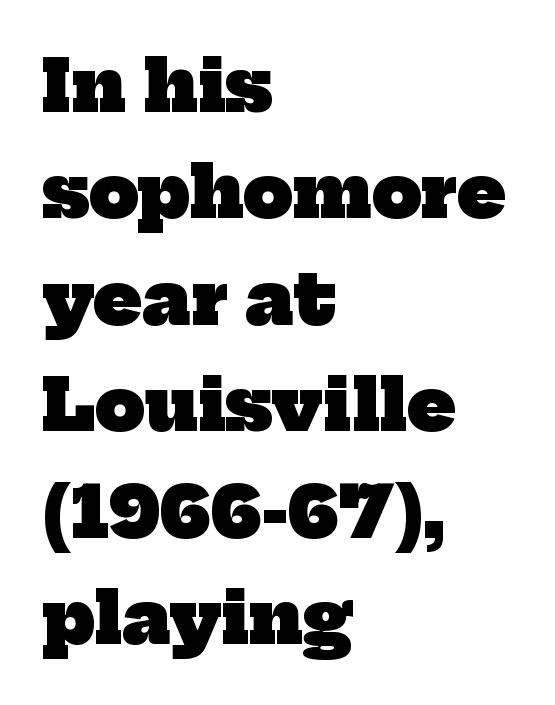
{"serif": "yes", "bold": "yes", "weight": "heavy", "width": "normal", "stroke_contrast": "low", "x_height": "medium", "monospaced": "no", "underline": "no", "align": "left", "line_spacing": "normal", "line_spacing_ratio": 1.52, "letter_spacing": "normal", "letter_spacing_em": 0.0, "glyph_px": 70}
